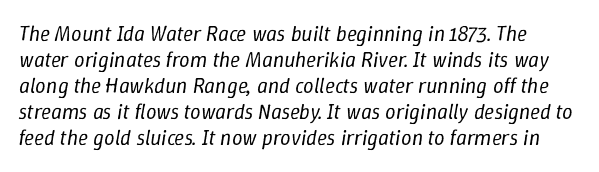
The image shows 21 px text type, italic (leaning right); set line spacing 1.24x, normal letter spacing, not underlined.
